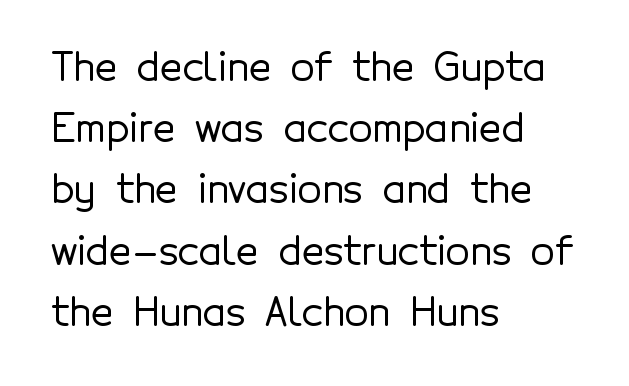
Is there much room between lines? A standard amount, neither cramped nor airy. Check under the words: just untouched page. Alignment: flush left. Each word holds together tightly as a unit, with standard inter-letter gaps. You could not count columns in this text — the font is proportionally spaced.
